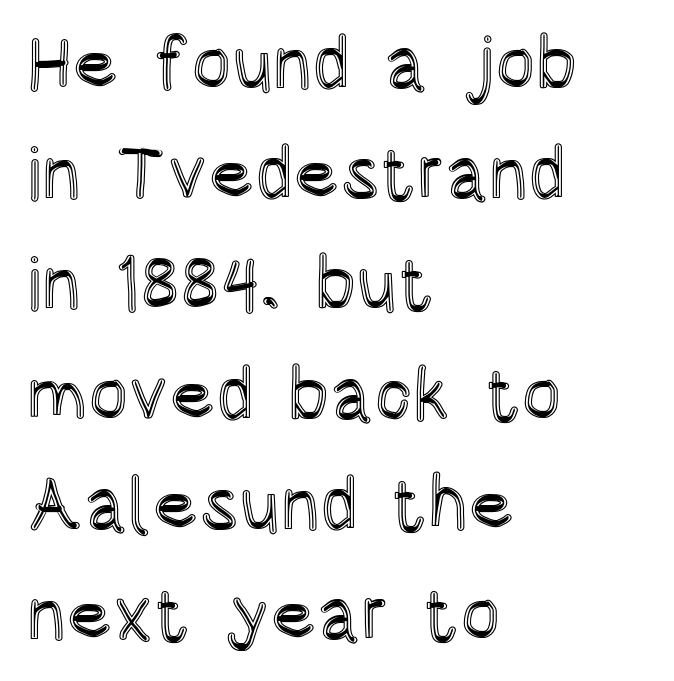
The rendering uses natural spacing where letterforms have individual widths. Honestly, the row spacing looks completely unremarkable. The lines in this sample share a left origin and differ only in where they stop. If you drew a line through each stem, it would be perfectly vertical.
